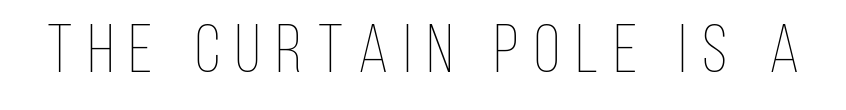
Nobody drew a line under any word here. Is this a fixed-width face? No — the glyphs have proportional, varying widths. The font sits on the lighter half of the weight spectrum, regular included. In terms of letterspacing, this is a distinctly airy, spread setting. Italic: no, the glyphs are upright roman.
